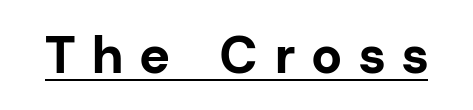
{"serif": "no", "italic": "no", "bold": "yes", "weight": "bold", "width": "normal", "stroke_contrast": "low", "x_height": "medium", "monospaced": "no", "underline": "yes", "letter_spacing": "wide", "letter_spacing_em": 0.33, "glyph_px": 52}
